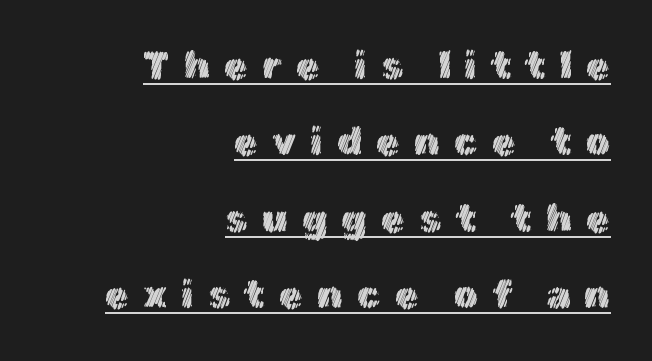
Q: Is the text italic (slanted)? A: No, it is upright.
Q: Is the text underlined? A: Yes.
Q: How is the paragraph aligned? A: Right-aligned.
Q: Is the spacing between letters normal or unusually wide? A: Unusually wide.
Q: Is the spacing between lines tight, normal or loose? A: Loose.
Q: Width (condensed, normal, or wide)? A: Normal.
Q: x-height? A: Medium.
Q: Monospaced? A: No.
